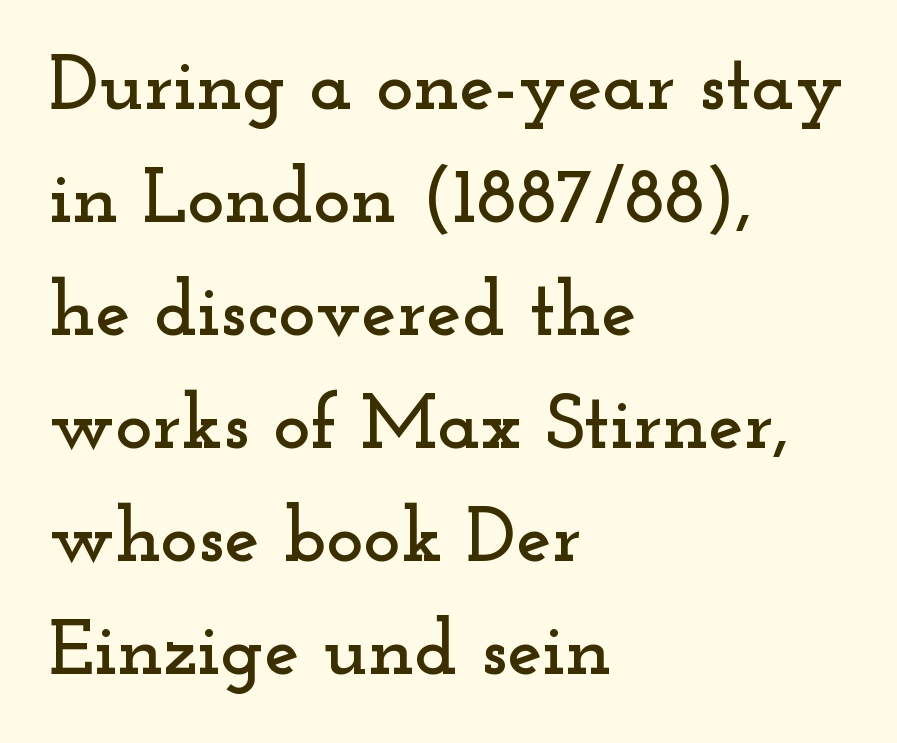
{"serif": "yes", "italic": "no", "width": "wide", "stroke_contrast": "low", "x_height": "small", "monospaced": "no", "underline": "no", "align": "left", "line_spacing": "normal", "line_spacing_ratio": 1.43, "letter_spacing": "normal", "letter_spacing_em": 0.0, "glyph_px": 79}
